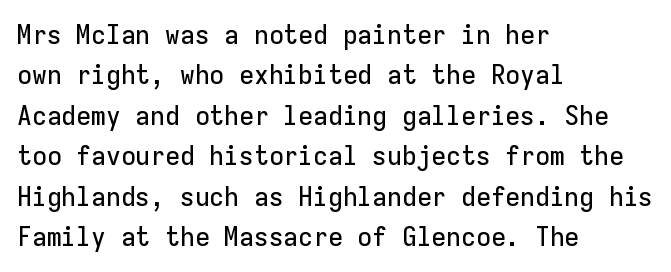
{"italic": "no", "underline": "no", "align": "left", "line_spacing": "normal", "line_spacing_ratio": 1.5, "letter_spacing": "normal", "letter_spacing_em": 0.0, "glyph_px": 27}
